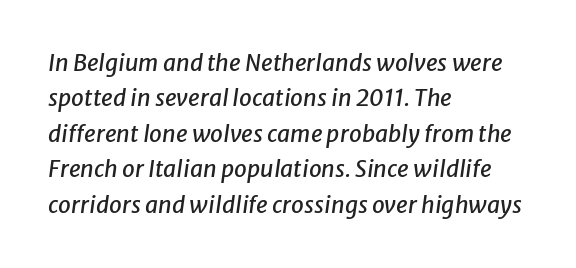
Is there much room between lines? A standard amount, neither cramped nor airy. The rendering keeps characters at their native spacing. Characters are canted at an angle relative to the baseline's perpendicular. Horizontal alignment here is leftward, the default for most running prose.
